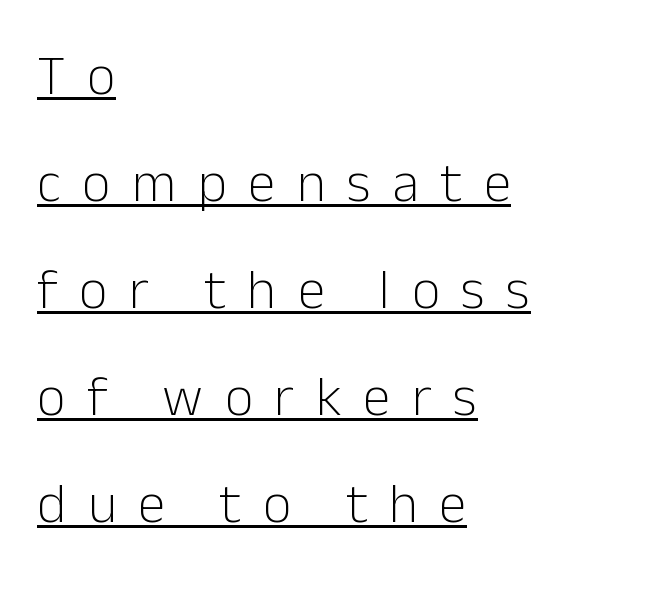
{"serif": "no", "italic": "no", "bold": "no", "weight": "light", "width": "normal", "stroke_contrast": "low", "x_height": "medium", "monospaced": "no", "underline": "yes", "align": "left", "line_spacing": "loose", "line_spacing_ratio": 1.91, "letter_spacing": "wide", "letter_spacing_em": 0.38, "glyph_px": 56}
